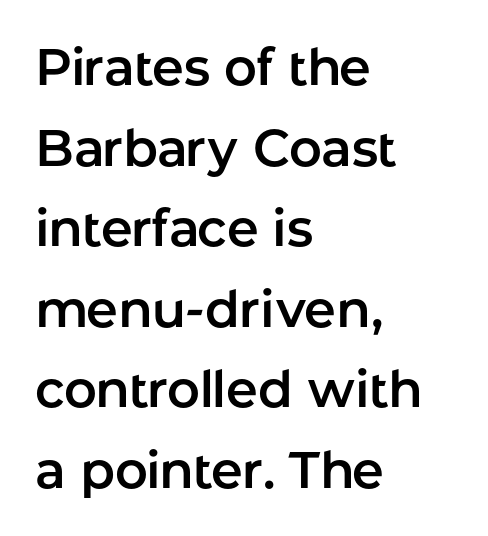
Q: Is the text italic (slanted)? A: No, it is upright.
Q: Is the typeface a serif or a sans-serif typeface? A: Sans-serif.
Q: Is the text underlined? A: No.
Q: How is the paragraph aligned? A: Left-aligned.
Q: Is the spacing between letters normal or unusually wide? A: Normal.
Q: Is the spacing between lines tight, normal or loose? A: Normal.
Q: Width (condensed, normal, or wide)? A: Normal.
Q: Stroke contrast? A: Low.
Q: x-height? A: Medium.
Q: Monospaced? A: No.
